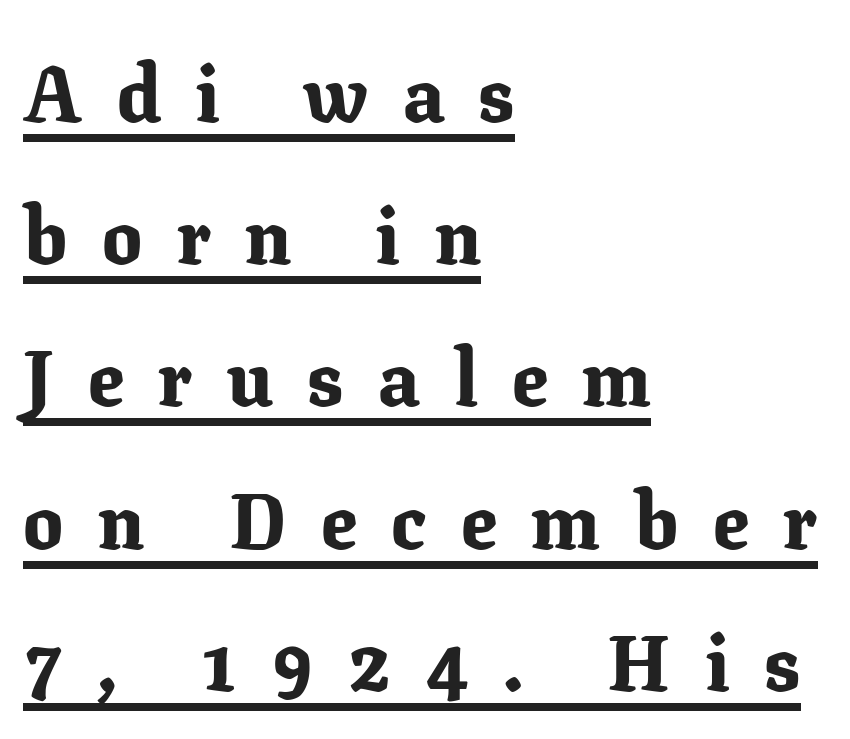
{"serif": "yes", "italic": "no", "bold": "yes", "weight": "bold", "width": "normal", "stroke_contrast": "low", "x_height": "medium", "monospaced": "no", "underline": "yes", "align": "left", "line_spacing_ratio": 1.8, "letter_spacing": "wide", "letter_spacing_em": 0.44, "glyph_px": 79}
